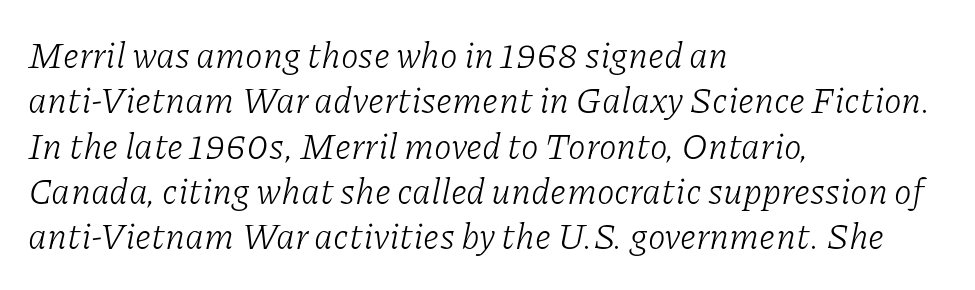
The image shows 36 px light serif type, italic (leaning right); set left-aligned, normal line spacing (1.26x), normal letter spacing, not underlined; low stroke contrast and a medium x-height.
